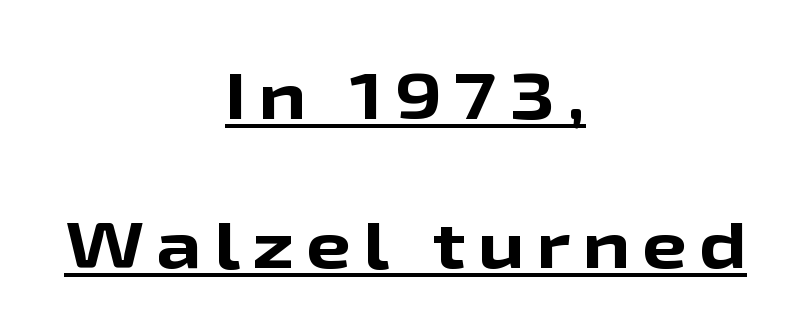
Q: Is the text bold? A: Yes.
Q: Is the text italic (slanted)? A: No, it is upright.
Q: Is the typeface a serif or a sans-serif typeface? A: Sans-serif.
Q: Is the text underlined? A: Yes.
Q: How is the paragraph aligned? A: Centered.
Q: Is the spacing between lines tight, normal or loose? A: Loose.
Q: Width (condensed, normal, or wide)? A: Wide.
Q: Stroke contrast? A: Low.
Q: x-height? A: Medium.
Q: Monospaced? A: No.
